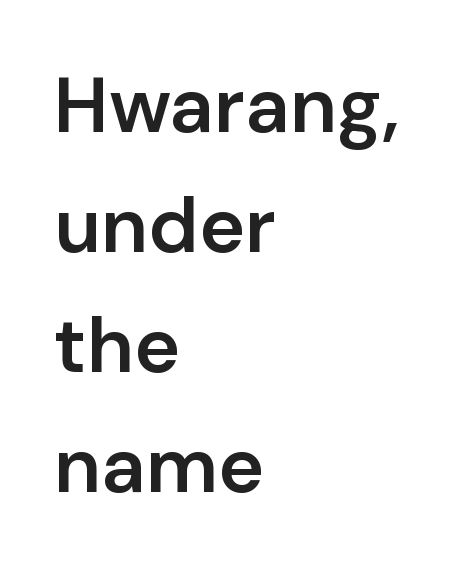
Note: no serifs on the glyphs. Typographic density is moderately raised because the face is semibold. The rag falls on the right side of this text block. Vertically, the passage feels balanced, rows spaced as you'd expect. The type is set solid horizontally, with unmodified tracking.
